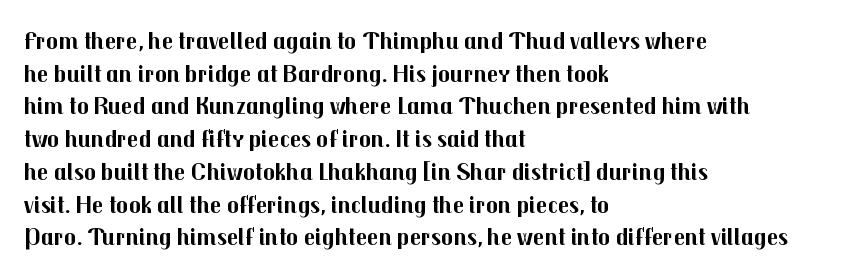
You could call the tracking neutral — neither tight nor loose. Ordinary non-slanted type is in use. Heavy, bold letterforms. Does the copy run flush right? No — it runs flush left. Regular leading.
